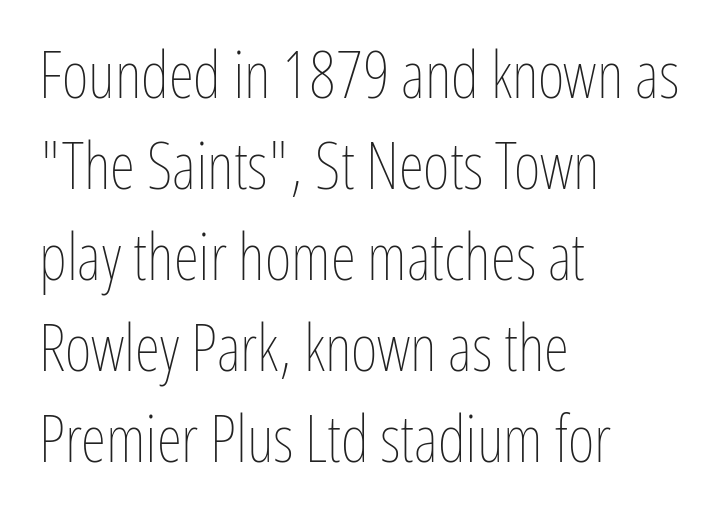
Q: Is the text bold? A: No.
Q: Is the text italic (slanted)? A: No, it is upright.
Q: Is the text underlined? A: No.
Q: How is the paragraph aligned? A: Left-aligned.
Q: Is the spacing between letters normal or unusually wide? A: Normal.
Q: Is the spacing between lines tight, normal or loose? A: Normal.
Q: Width (condensed, normal, or wide)? A: Condensed.
Q: Stroke contrast? A: Low.
Q: x-height? A: Medium.
Q: Monospaced? A: No.
